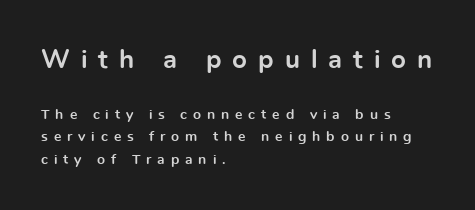
Heft: maximum for text — a bold. How would I describe the line gaps? Plain and ordinary. A typesetter would mark this as roman, not italic. Observe the wide spacing: letters keep a clear distance from each other. The baseline area is clear.
